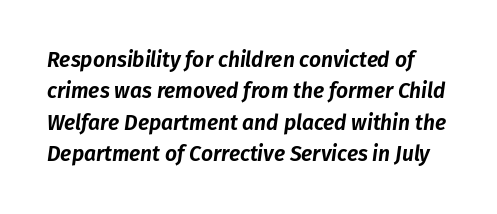
{"italic": "yes", "lean": "right", "slant_degrees": 8, "underline": "no", "line_spacing": "normal", "line_spacing_ratio": 1.49, "letter_spacing": "normal", "letter_spacing_em": 0.0, "glyph_px": 21}
